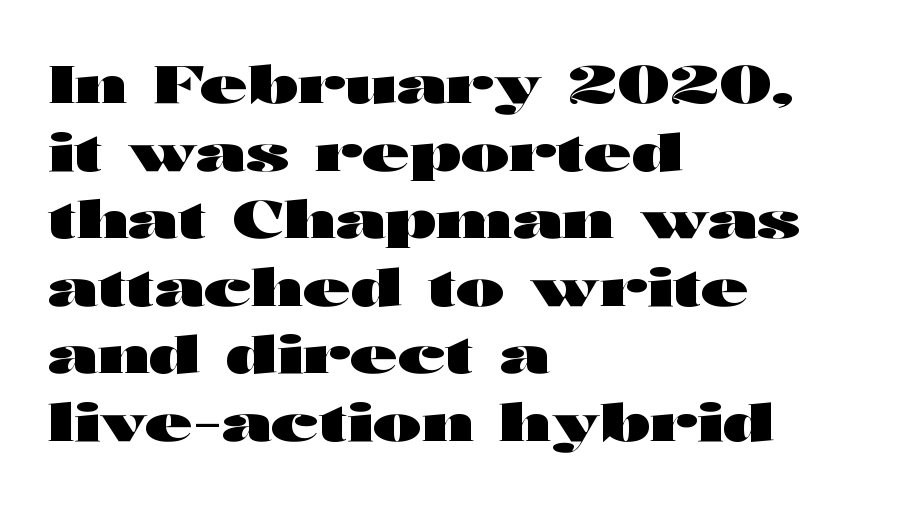
{"italic": "no", "bold": "yes", "weight": "heavy", "width": "wide", "stroke_contrast": "high", "x_height": "medium", "monospaced": "no", "underline": "no", "align": "left", "line_spacing": "normal", "line_spacing_ratio": 1.3, "letter_spacing": "normal", "letter_spacing_em": 0.0, "glyph_px": 52}
